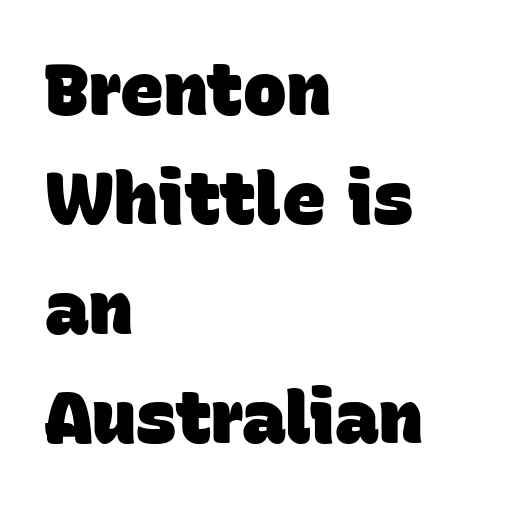
The type family on display is of the sans-serif kind. Compared with typical paragraphs, the rows here are spaced about the same. Spacing between characters is what you'd get straight out of the box. Only glyphs here, with clear space below each row.
